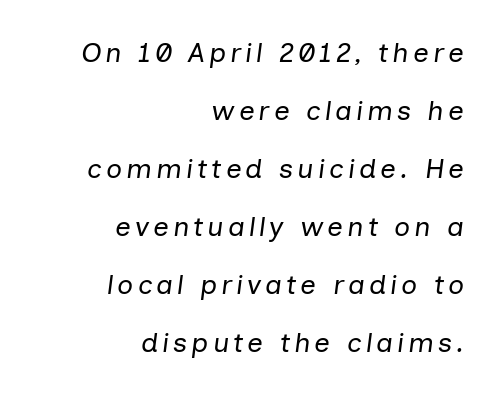
Q: Is the text bold? A: No.
Q: Is the text italic (slanted)? A: Yes, it leans right by about 7 degrees.
Q: Is the text underlined? A: No.
Q: How is the paragraph aligned? A: Right-aligned.
Q: Is the spacing between lines tight, normal or loose? A: Loose.
Q: Width (condensed, normal, or wide)? A: Normal.
Q: Stroke contrast? A: Low.
Q: x-height? A: Medium.
Q: Monospaced? A: No.
